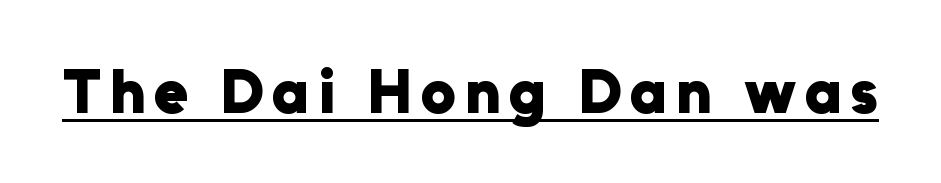
Q: Is the text bold? A: Yes.
Q: Is the text italic (slanted)? A: No, it is upright.
Q: Is the typeface a serif or a sans-serif typeface? A: Sans-serif.
Q: Is the text underlined? A: Yes.
Q: Width (condensed, normal, or wide)? A: Normal.
Q: Stroke contrast? A: Low.
Q: x-height? A: Medium.
Q: Monospaced? A: No.
